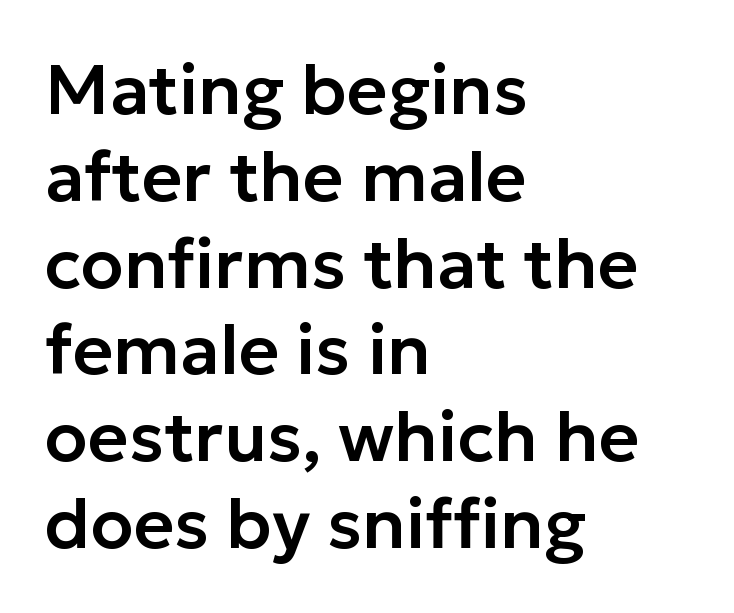
Q: Is the text italic (slanted)? A: No, it is upright.
Q: Is the typeface a serif or a sans-serif typeface? A: Sans-serif.
Q: Is the text underlined? A: No.
Q: How is the paragraph aligned? A: Left-aligned.
Q: Is the spacing between letters normal or unusually wide? A: Normal.
Q: Width (condensed, normal, or wide)? A: Normal.
Q: Stroke contrast? A: Low.
Q: x-height? A: Medium.
Q: Monospaced? A: No.
